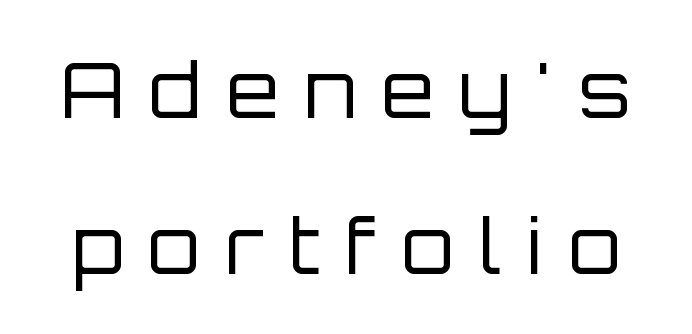
{"serif": "no", "italic": "no", "bold": "no", "weight": "regular", "width": "normal", "stroke_contrast": "low", "x_height": "large", "monospaced": "no", "underline": "no", "line_spacing": "loose", "line_spacing_ratio": 2.05, "letter_spacing": "wide", "letter_spacing_em": 0.33, "glyph_px": 76}
